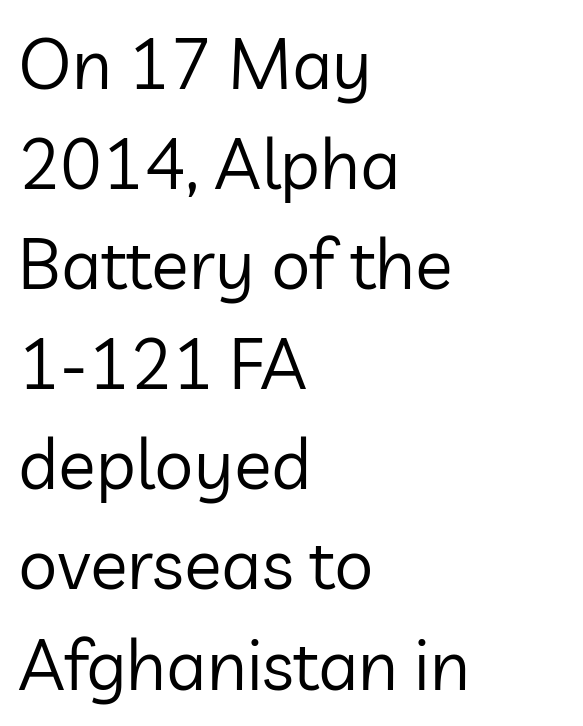
Type without underlining. Every row of glyphs begins at an identical x-position on the left. Honestly, the row spacing looks completely unremarkable. The rendering keeps characters at their native spacing. Posture: upright roman. Grotesque or geometric, the face here clearly has no serifs.
